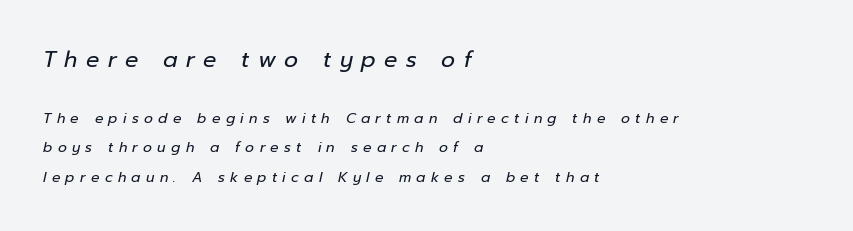
{"italic": "yes", "lean": "right", "slant_degrees": 12, "bold": "no", "underline": "no", "align": "left", "line_spacing": "loose", "line_spacing_ratio": 2.1, "letter_spacing": "wide", "letter_spacing_em": 0.38, "larger_block": "first", "size_ratio": 1.57, "glyph_px": 22}
